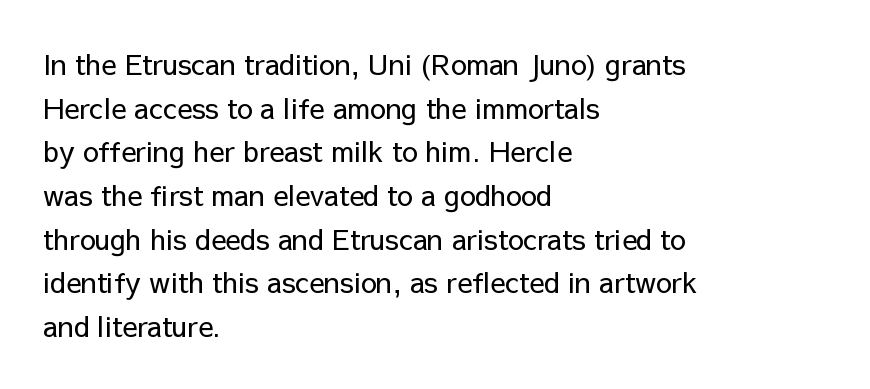
{"serif": "no", "italic": "no", "bold": "no", "weight": "regular", "width": "normal", "stroke_contrast": "low", "x_height": "medium", "monospaced": "no", "underline": "no", "align": "left", "line_spacing": "normal", "line_spacing_ratio": 1.56, "letter_spacing": "normal", "letter_spacing_em": 0.0, "glyph_px": 28}
